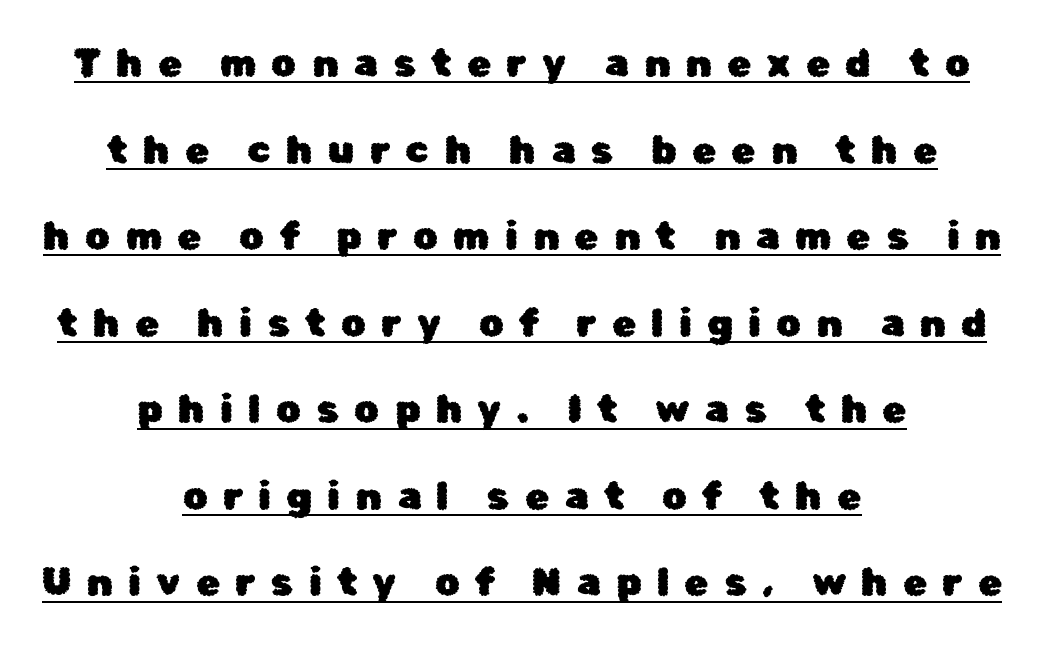
Q: Is the text italic (slanted)? A: No, it is upright.
Q: Is the typeface a serif or a sans-serif typeface? A: Sans-serif.
Q: Is the text underlined? A: Yes.
Q: How is the paragraph aligned? A: Centered.
Q: Is the spacing between letters normal or unusually wide? A: Unusually wide.
Q: Is the spacing between lines tight, normal or loose? A: Loose.
Q: Width (condensed, normal, or wide)? A: Normal.
Q: Stroke contrast? A: Low.
Q: x-height? A: Medium.
Q: Monospaced? A: No.
